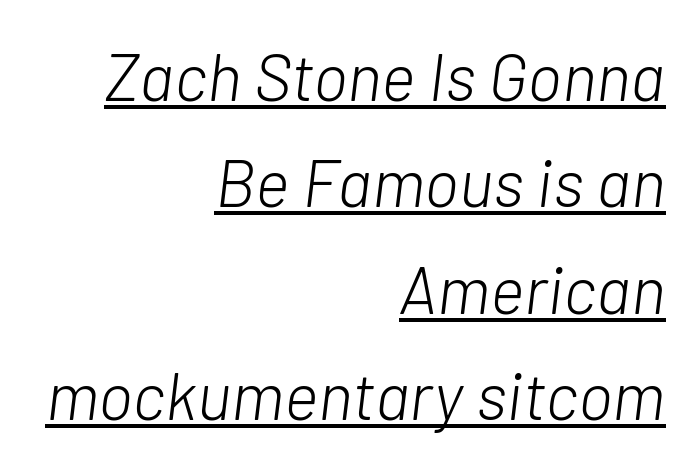
Layout note: lines flush right. Note the varied advance widths — an 'i' is clearly narrower than an 'm'. On a weight scale, this lands at 450 or below. Slanted lettering throughout.
